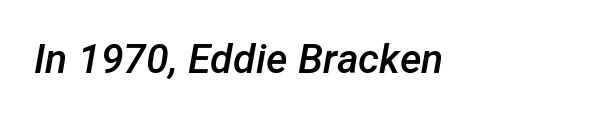
The image shows 41 px semibold type, italic (leaning right); set normal letter spacing, not underlined; low stroke contrast and a medium x-height.
